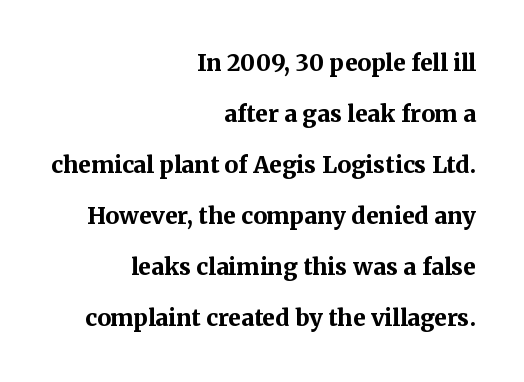
{"italic": "no", "bold": "yes", "underline": "no", "align": "right", "line_spacing": "loose", "line_spacing_ratio": 2.22, "letter_spacing": "normal", "letter_spacing_em": 0.0, "glyph_px": 23}
